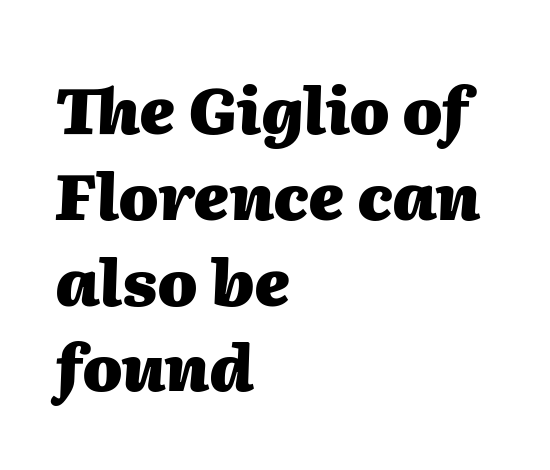
{"italic": "yes", "lean": "right", "slant_degrees": 2, "bold": "yes", "weight": "heavy", "width": "normal", "stroke_contrast": "medium", "x_height": "medium", "monospaced": "no", "underline": "no", "align": "left", "line_spacing": "normal", "line_spacing_ratio": 1.34, "letter_spacing": "normal", "letter_spacing_em": 0.0, "glyph_px": 64}
